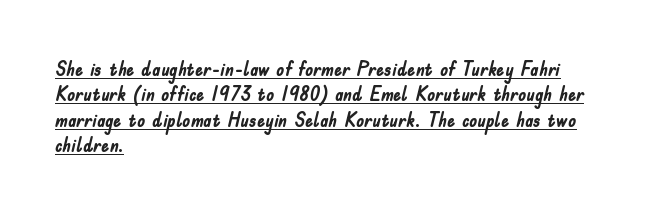
Q: Is the text bold? A: Yes.
Q: Is the text italic (slanted)? A: Yes.
Q: Is the text underlined? A: Yes.
Q: How is the paragraph aligned? A: Left-aligned.
Q: Is the spacing between letters normal or unusually wide? A: Normal.
Q: Is the spacing between lines tight, normal or loose? A: Normal.
